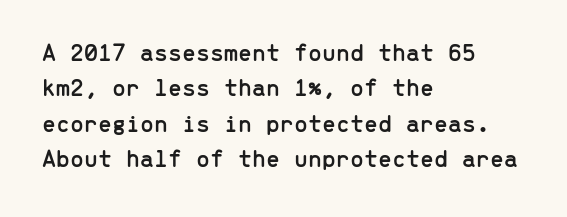
The line texture is even and compact thanks to regular tracking. Glance below the letters and you will spot only blank space. It's the straight-up-and-down kind of type. Each line starts at the same left margin while the right side varies. Reading down the column, the eye jumps a familiar distance to each next line.
